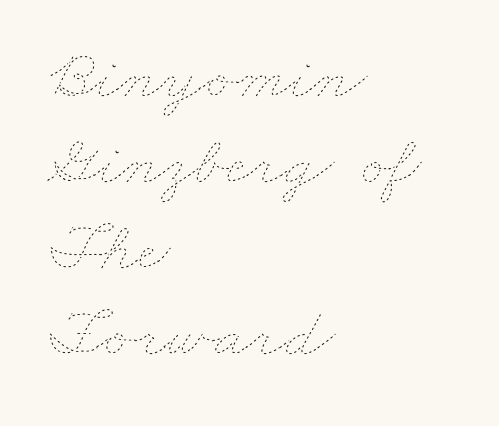
Nobody touched the tracking dial on this one. Compared with a typical body face, this is equally light or lighter still. The setting favours the left margin, as ordinary paragraphs usually do. Glance below the letters and you will spot only blank space.
